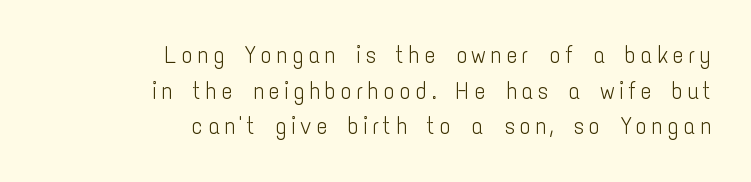
Q: Is the text bold? A: No.
Q: Is the text italic (slanted)? A: No, it is upright.
Q: Is the text underlined? A: No.
Q: How is the paragraph aligned? A: Right-aligned.
Q: Is the spacing between lines tight, normal or loose? A: Normal.
